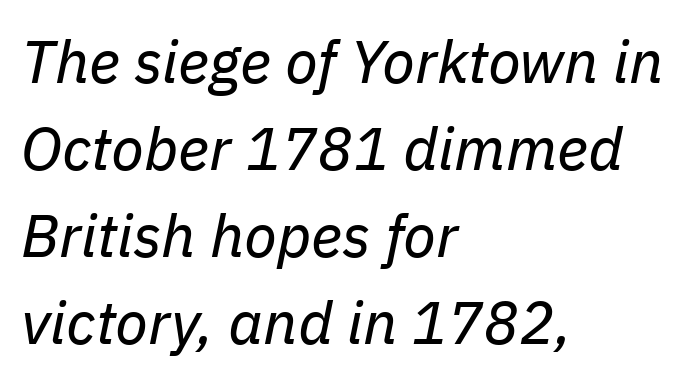
The image shows 60 px regular-weight type, italic (leaning right); set left-aligned, normal line spacing (1.45x), normal letter spacing, not underlined; low stroke contrast and a medium x-height.
